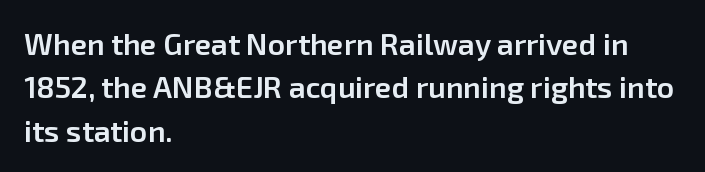
Words float on clear page, feet unadorned. The ragged edge is on the right, which tells us the setting is flush left. The glyphs have the mass of a demibold cut, below bold. The space between consecutive lines is moderate. You could not count columns in this text — the font is proportionally spaced. A sans-serif font was chosen for this passage.
